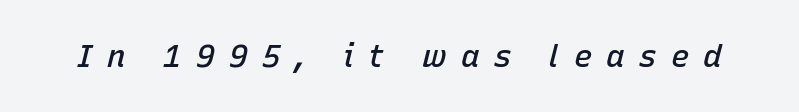
The image shows 31 px semibold type, italic (leaning right); set unusually wide letter spacing (+0.46 em), not underlined; low stroke contrast and a medium x-height.
